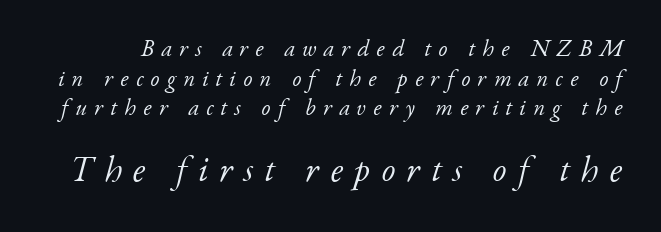
The image shows 35 px light serif type, italic (leaning right); set normal line spacing (1.29x), unusually wide letter spacing (+0.32 em), not underlined; the second (bottom) block is 1.52x larger; low stroke contrast and a small x-height.
